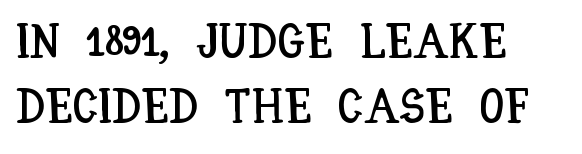
Q: Is the text italic (slanted)? A: No, it is upright.
Q: Is the text underlined? A: No.
Q: How is the paragraph aligned? A: Left-aligned.
Q: Is the spacing between letters normal or unusually wide? A: Normal.
Q: Is the spacing between lines tight, normal or loose? A: Normal.
Q: Width (condensed, normal, or wide)? A: Condensed.
Q: Stroke contrast? A: Low.
Q: x-height? A: Large.
Q: Monospaced? A: No.
